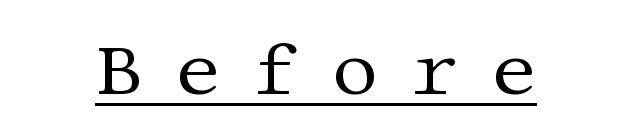
Characters follow at a spacing far wider than the type designer built in. Unbolded letterforms with no extra heft. Regarding serifs, this sample has them. Posture: vertical. The sample's only ornament is a line tracing under the words.
